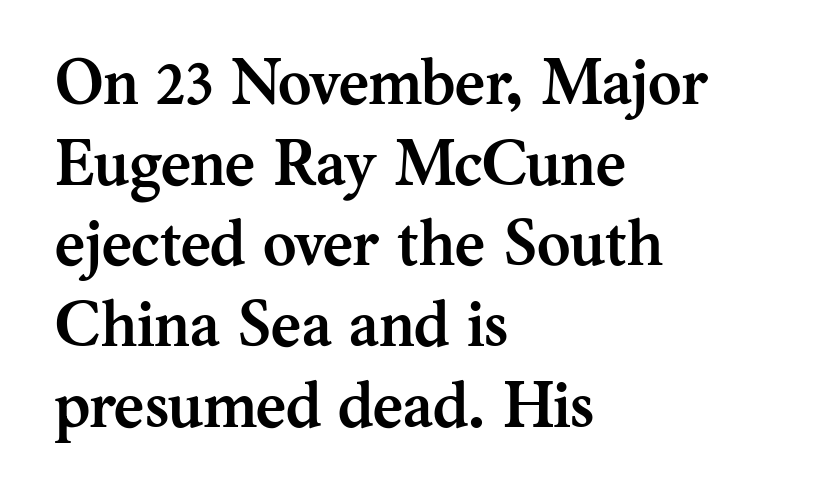
The image shows 64 px semibold serif type, upright; set left-aligned, normal line spacing (1.26x), normal letter spacing, not underlined; medium stroke contrast and a medium x-height.
